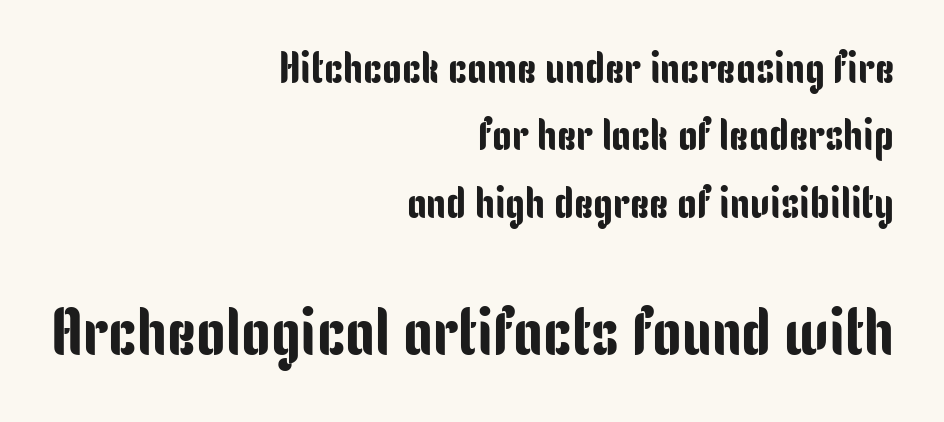
If you measured baseline to baseline, you'd find a middling distance. This rendering uses right alignment, leaving the left contour irregular. Tracking value appears to be zero — textbook default spacing. Is this a sans? Yes — the strokes have no serifs.
